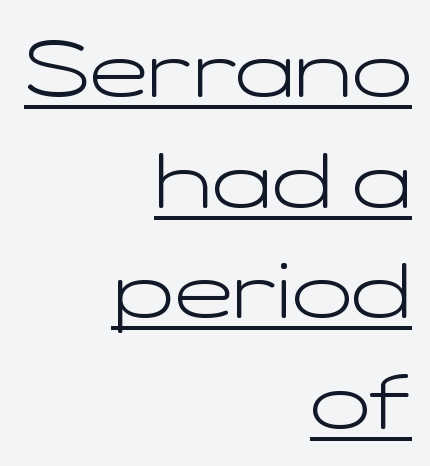
Q: Is the text bold? A: No.
Q: Is the text italic (slanted)? A: No, it is upright.
Q: Is the typeface a serif or a sans-serif typeface? A: Sans-serif.
Q: Is the text underlined? A: Yes.
Q: How is the paragraph aligned? A: Right-aligned.
Q: Is the spacing between letters normal or unusually wide? A: Normal.
Q: Is the spacing between lines tight, normal or loose? A: Normal.
Q: Width (condensed, normal, or wide)? A: Wide.
Q: Stroke contrast? A: Low.
Q: x-height? A: Medium.
Q: Monospaced? A: No.
